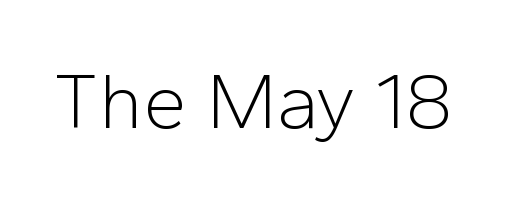
Q: Is the text bold? A: No.
Q: Is the text italic (slanted)? A: No, it is upright.
Q: Is the typeface a serif or a sans-serif typeface? A: Sans-serif.
Q: Is the text underlined? A: No.
Q: Is the spacing between letters normal or unusually wide? A: Normal.
Q: Width (condensed, normal, or wide)? A: Normal.
Q: Stroke contrast? A: Low.
Q: x-height? A: Medium.
Q: Monospaced? A: No.
